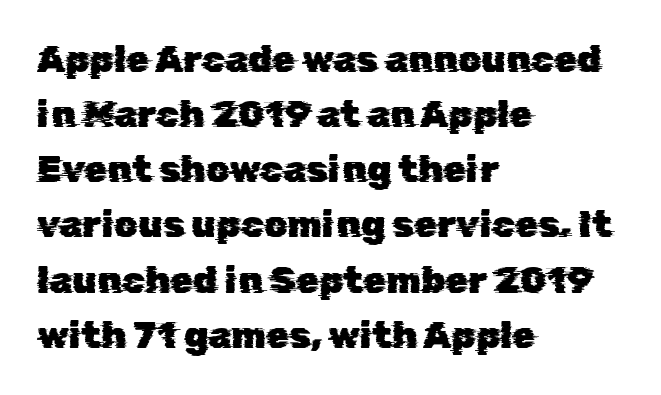
{"serif": "no", "width": "normal", "stroke_contrast": "low", "x_height": "medium", "monospaced": "no", "underline": "no", "align": "left", "line_spacing": "normal", "line_spacing_ratio": 1.49, "letter_spacing": "normal", "letter_spacing_em": 0.0, "glyph_px": 37}
